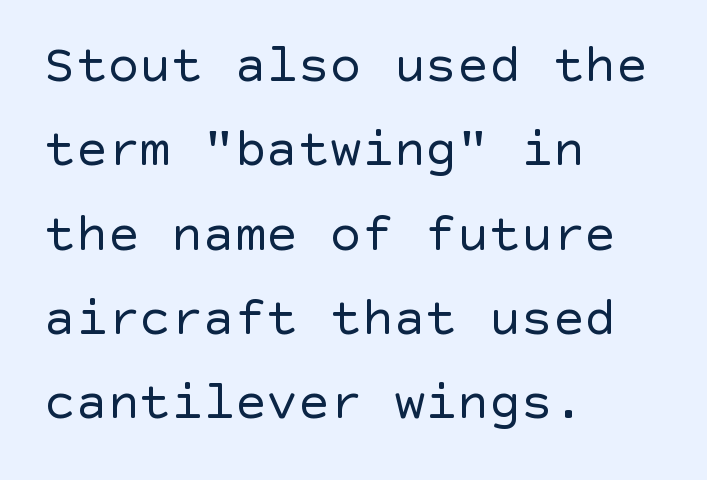
The image shows 53 px regular-weight sans-serif type, upright; set left-aligned, normal line spacing (1.59x), normal letter spacing, not underlined; a large x-height.
